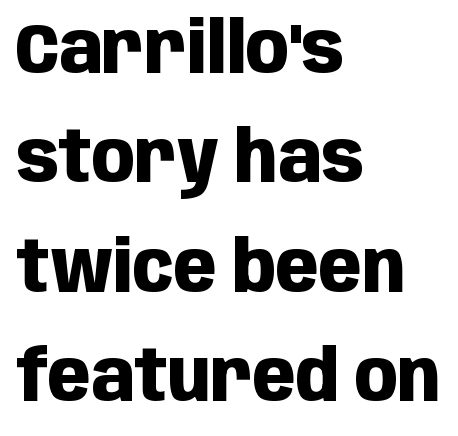
The image shows 71 px heavy, condensed sans-serif type, upright; set left-aligned, normal line spacing (1.54x), normal letter spacing, not underlined; low stroke contrast and a large x-height.
